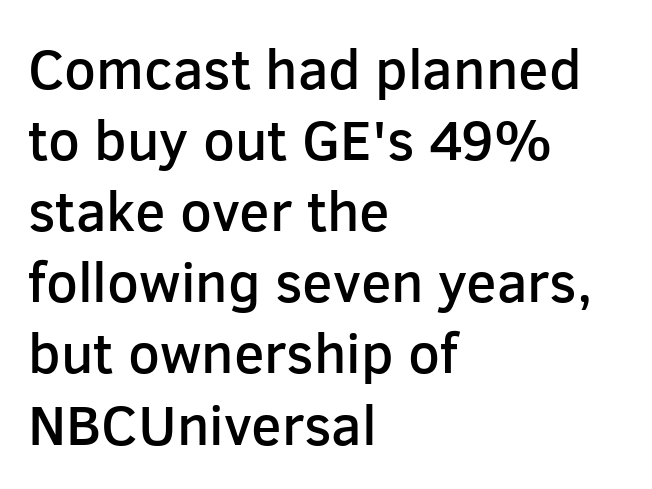
{"serif": "no", "italic": "no", "bold": "semi", "weight": "semibold", "width": "normal", "stroke_contrast": "low", "x_height": "medium", "monospaced": "no", "underline": "no", "align": "left", "line_spacing": "normal", "line_spacing_ratio": 1.27, "letter_spacing": "normal", "letter_spacing_em": 0.0, "glyph_px": 56}
